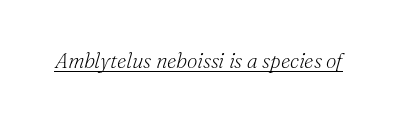
Q: Is the text bold? A: No.
Q: Is the text italic (slanted)? A: Yes, it leans right by about 16 degrees.
Q: Is the text underlined? A: Yes.
Q: Is the spacing between letters normal or unusually wide? A: Normal.
